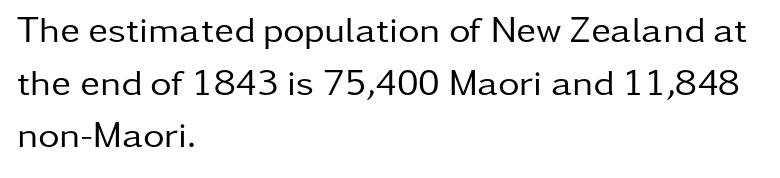
Is there much room between lines? A standard amount, neither cramped nor airy. The paragraph shown leans on its left margin. Spacing between characters is what you'd get straight out of the box. A typesetter would mark this as roman, not italic. The weight tops out at a normal text grade.
